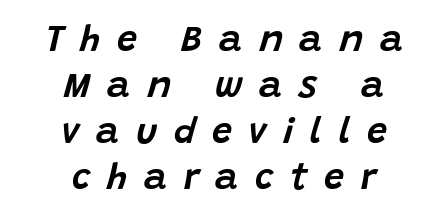
Q: Is the text italic (slanted)? A: Yes, it leans right by about 15 degrees.
Q: Is the text underlined? A: No.
Q: How is the paragraph aligned? A: Centered.
Q: Is the spacing between letters normal or unusually wide? A: Unusually wide.
Q: Is the spacing between lines tight, normal or loose? A: Normal.
Q: Width (condensed, normal, or wide)? A: Normal.
Q: Stroke contrast? A: Low.
Q: x-height? A: Large.
Q: Monospaced? A: No.
